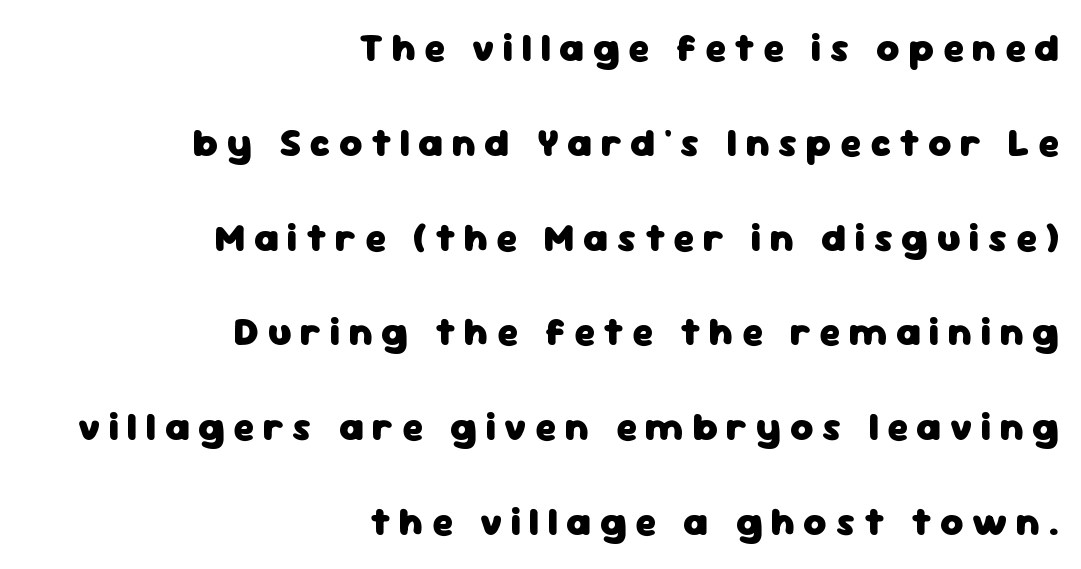
The line texture is sparse and dotted thanks to wide tracking. Spacing verdict: proportional, widths tailored to each character. A typesetter would call this leading open, well beyond the default. A clean baseline with only descenders dipping below it. Right-aligned paragraph, ragged on the left. You can tell it's not italic because the verticals are truly vertical.
